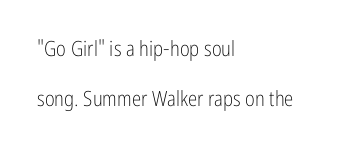
Q: Is the text bold? A: No.
Q: Is the text italic (slanted)? A: No, it is upright.
Q: Is the text underlined? A: No.
Q: How is the paragraph aligned? A: Left-aligned.
Q: Is the spacing between letters normal or unusually wide? A: Normal.
Q: Is the spacing between lines tight, normal or loose? A: Loose.
